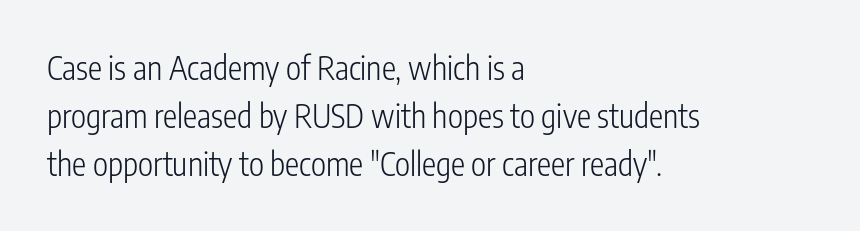
Each line starts at the same left margin while the right side varies. Stems and bowls with no extra thickness — not bold. I'd call this a sans setting — the letters go barefoot. Notice how the stems are strictly vertical — no italics here. Default kerning and tracking; the words read as compact shapes.
